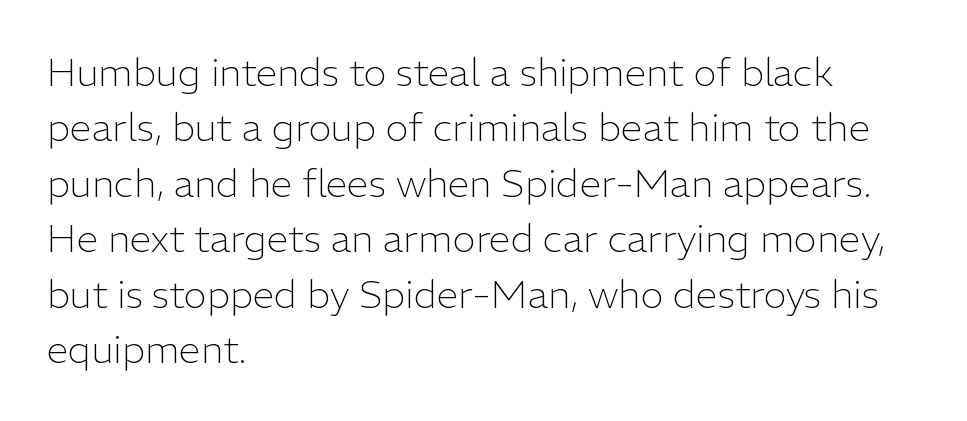
The lines in this sample share a left origin and differ only in where they stop. On a weight scale, this lands at 450 or below. No italicization has been applied; the sample stays upright. Regular leading.
